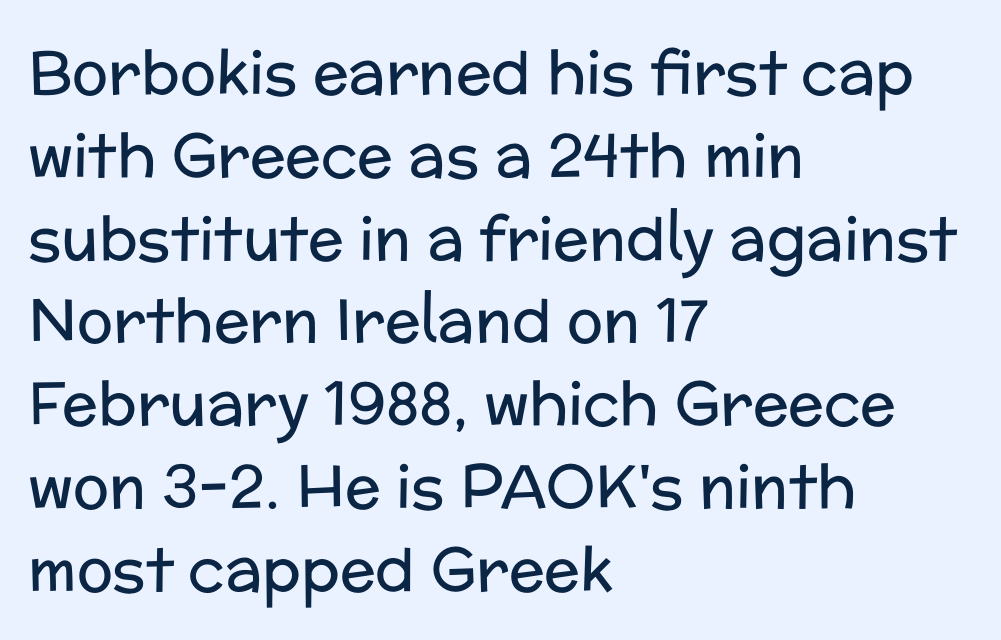
{"serif": "no", "italic": "no", "bold": "no", "weight": "regular", "width": "normal", "stroke_contrast": "low", "x_height": "medium", "monospaced": "no", "underline": "no", "align": "left", "line_spacing": "normal", "line_spacing_ratio": 1.38, "letter_spacing": "normal", "letter_spacing_em": 0.0, "glyph_px": 60}
